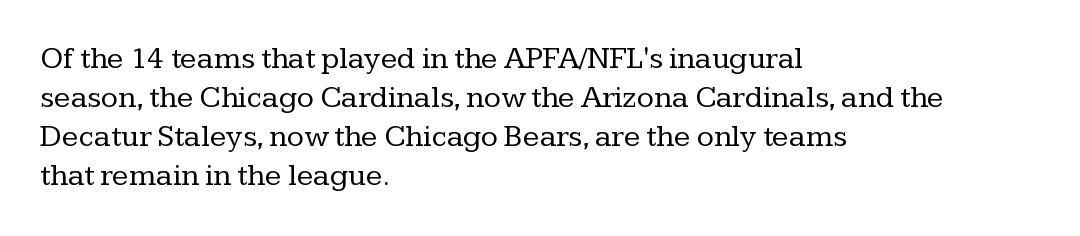
The image shows 31 px regular-weight serif type, upright; set left-aligned, normal line spacing (1.26x), normal letter spacing, not underlined; low stroke contrast and a medium x-height.
